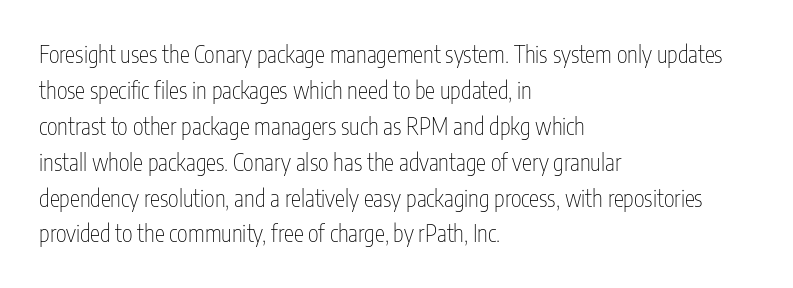
The foot of each line stays bare and open. It's the straight-up-and-down kind of type. The gaps between neighbouring characters are ordinary and unremarkable. A normal amount of white space separates one row of letters from the next. Typeset ragged right — the left edge is the straight one. Is the stroke heavy? The answer is a plain regular-or-lighter.
